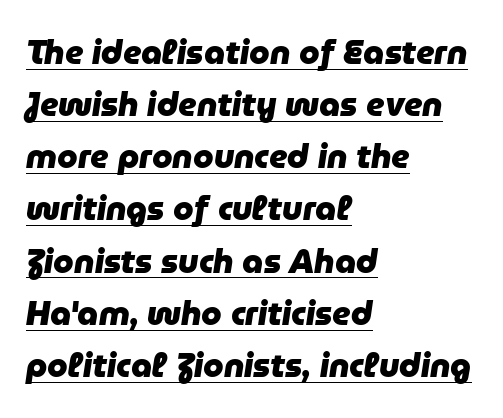
{"italic": "yes", "lean": "right", "slant_degrees": 9, "bold": "yes", "weight": "heavy", "width": "normal", "stroke_contrast": "low", "x_height": "medium", "monospaced": "no", "underline": "yes", "align": "left", "line_spacing": "normal", "line_spacing_ratio": 1.58, "letter_spacing": "normal", "letter_spacing_em": 0.0, "glyph_px": 33}
